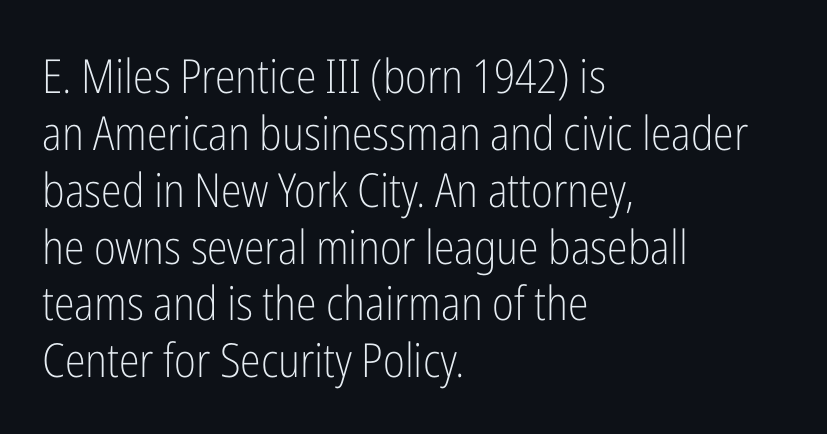
The image shows 47 px light, condensed sans-serif type, upright; set left-aligned, line spacing 1.21x, normal letter spacing, not underlined; low stroke contrast and a medium x-height.
